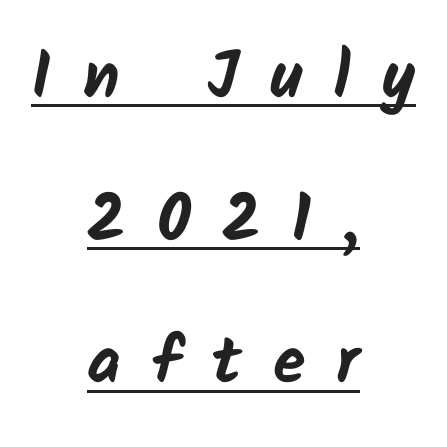
Q: Is the text bold? A: Yes.
Q: Is the typeface a serif or a sans-serif typeface? A: Sans-serif.
Q: Is the text underlined? A: Yes.
Q: How is the paragraph aligned? A: Centered.
Q: Is the spacing between letters normal or unusually wide? A: Unusually wide.
Q: Is the spacing between lines tight, normal or loose? A: Loose.
Q: Width (condensed, normal, or wide)? A: Normal.
Q: Stroke contrast? A: Low.
Q: x-height? A: Medium.
Q: Monospaced? A: No.
